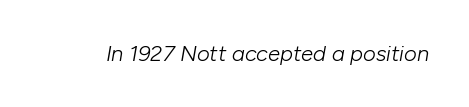
The image shows 22 px text type, italic (leaning right); set normal letter spacing, not underlined.
